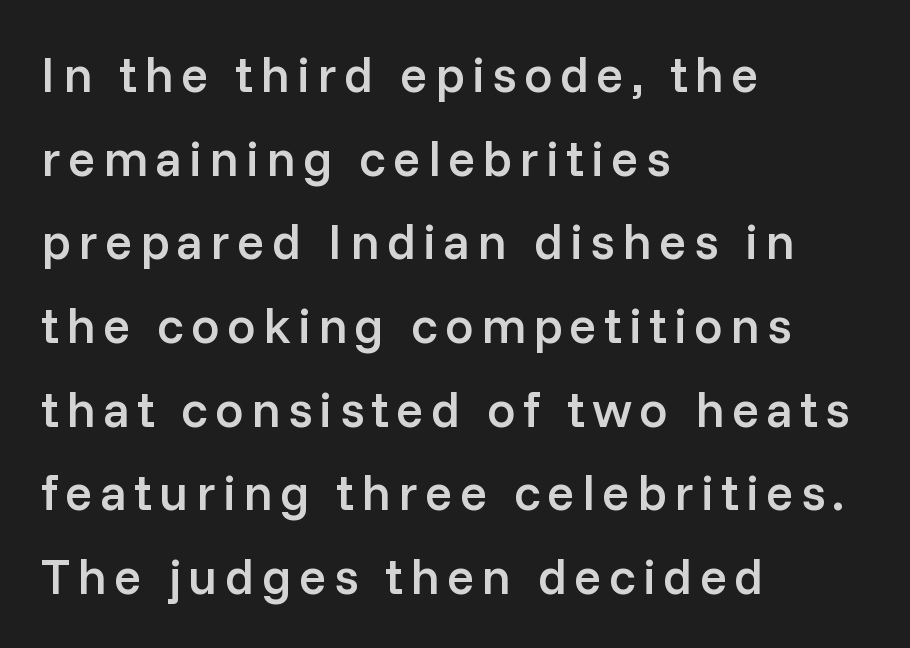
{"serif": "no", "italic": "no", "bold": "semi", "weight": "semibold", "width": "normal", "stroke_contrast": "low", "x_height": "medium", "monospaced": "no", "underline": "no", "align": "left", "line_spacing": "normal", "line_spacing_ratio": 1.64, "glyph_px": 51}
